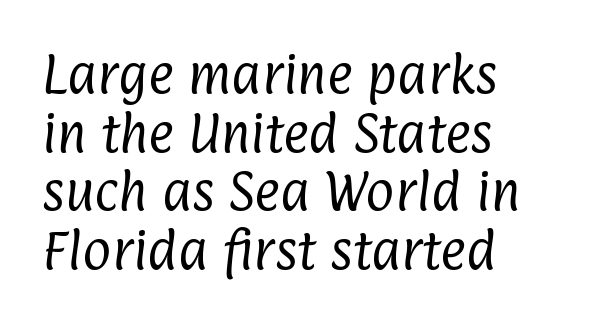
Is this a fixed-width face? No — the glyphs have proportional, varying widths. This reads as an unemphasized weight, regular at the heaviest. Honestly, the letter spacing is just normal — you wouldn't notice it. A normal amount of white space separates one row of letters from the next. The glyphs in this specimen are sans serif. The lines in this sample share a left origin and differ only in where they stop.
